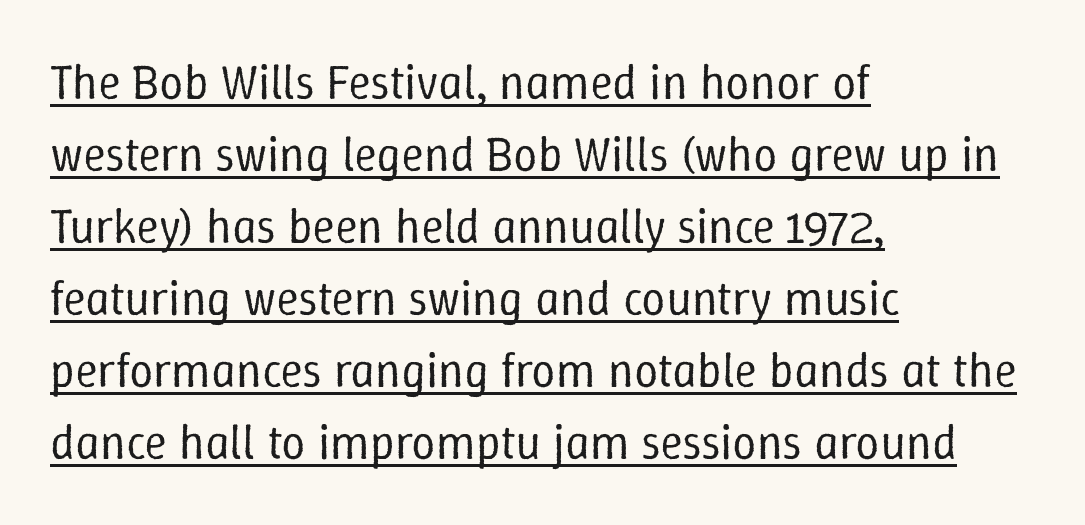
Q: Is the text bold? A: No.
Q: Is the text italic (slanted)? A: No, it is upright.
Q: Is the text underlined? A: Yes.
Q: How is the paragraph aligned? A: Left-aligned.
Q: Is the spacing between letters normal or unusually wide? A: Normal.
Q: Is the spacing between lines tight, normal or loose? A: Normal.
Q: Width (condensed, normal, or wide)? A: Normal.
Q: Stroke contrast? A: Low.
Q: x-height? A: Medium.
Q: Monospaced? A: No.
